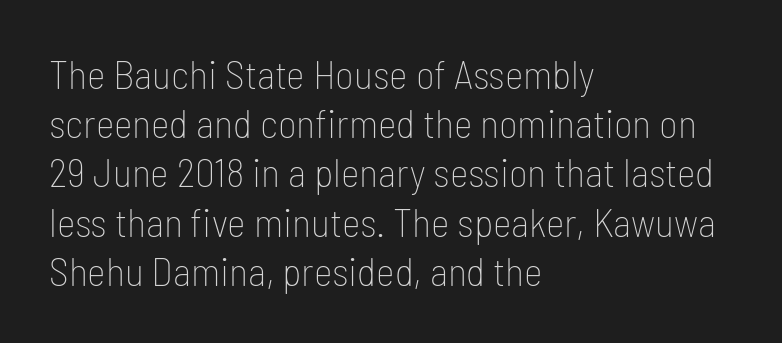
Q: Is the text bold? A: No.
Q: Is the text italic (slanted)? A: No, it is upright.
Q: Is the typeface a serif or a sans-serif typeface? A: Sans-serif.
Q: Is the text underlined? A: No.
Q: How is the paragraph aligned? A: Left-aligned.
Q: Is the spacing between letters normal or unusually wide? A: Normal.
Q: Width (condensed, normal, or wide)? A: Condensed.
Q: Stroke contrast? A: Low.
Q: x-height? A: Medium.
Q: Monospaced? A: No.
